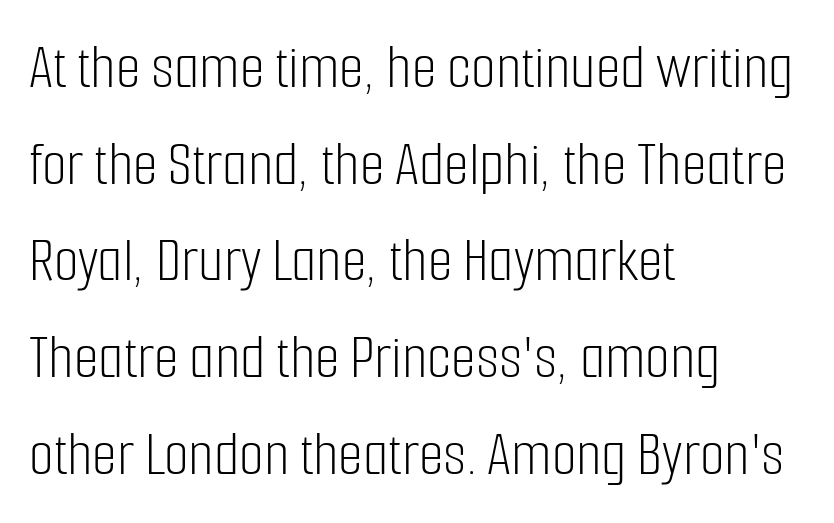
The type is set solid horizontally, with unmodified tracking. The text was rendered using a sans face with plain stroke endings. Posture: vertical. This sample is left-justified, so line endings fall wherever the words run out. Spacing verdict: proportional, widths tailored to each character.
